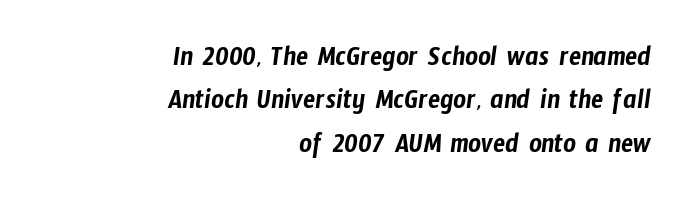
{"serif": "no", "width": "condensed", "stroke_contrast": "low", "x_height": "medium", "monospaced": "no", "underline": "no", "align": "right", "line_spacing": "normal", "line_spacing_ratio": 1.55, "letter_spacing": "normal", "letter_spacing_em": 0.0, "glyph_px": 28}
